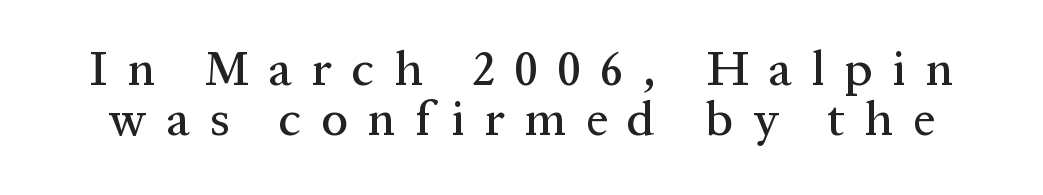
Q: Is the text italic (slanted)? A: No, it is upright.
Q: Is the typeface a serif or a sans-serif typeface? A: Serif.
Q: Is the text underlined? A: No.
Q: Is the spacing between letters normal or unusually wide? A: Unusually wide.
Q: Is the spacing between lines tight, normal or loose? A: Tight.
Q: Width (condensed, normal, or wide)? A: Normal.
Q: Stroke contrast? A: Medium.
Q: x-height? A: Medium.
Q: Monospaced? A: No.
